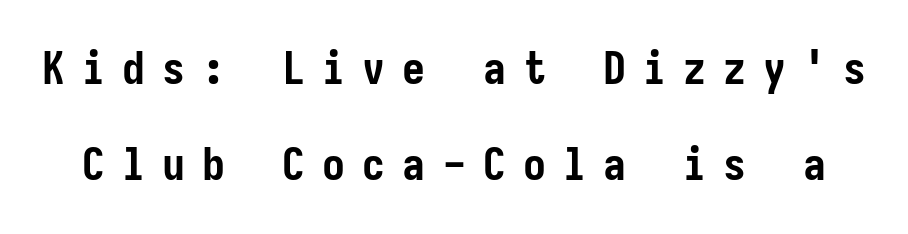
{"serif": "no", "italic": "no", "bold": "yes", "weight": "semibold", "width": "condensed", "stroke_contrast": "low", "x_height": "medium", "underline": "no", "line_spacing": "loose", "line_spacing_ratio": 2.09, "letter_spacing": "wide", "letter_spacing_em": 0.37, "glyph_px": 46}
